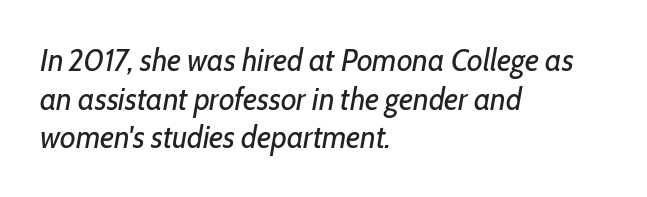
The image shows 32 px regular-weight, condensed type, italic (leaning right); set left-aligned, line spacing 1.21x, normal letter spacing, not underlined; low stroke contrast and a medium x-height.
